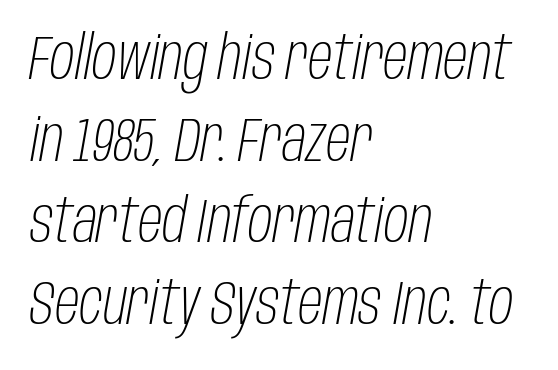
The image shows 61 px light, condensed type, italic (leaning right); set left-aligned, normal line spacing (1.34x), normal letter spacing, not underlined; low stroke contrast and a large x-height.
